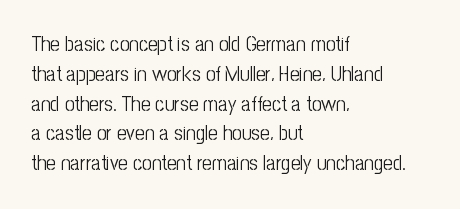
The image shows 21 px text type, upright; set left-aligned, normal line spacing (1.42x), normal letter spacing, not underlined.
